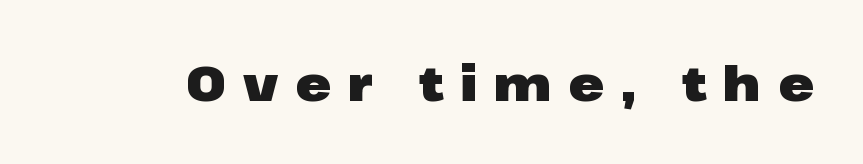
The image shows 48 px heavy, wide sans-serif type, upright; set unusually wide letter spacing (+0.35 em), not underlined; low stroke contrast and a medium x-height.
